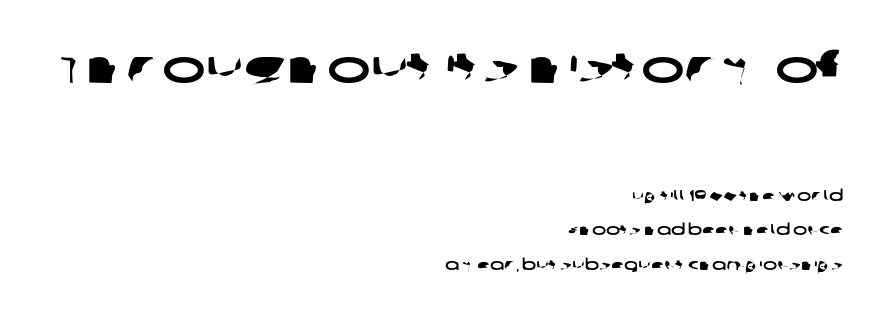
Underlining? Definitely not there. This layout puts the oversized block above and the modest block below. Grotesque or geometric, the face here clearly has no serifs. Caption: multi-line text, flush right, ragged left. In terms of letterspacing, this is plain default setting. Do the characters align in a grid? No, the font is proportional.
